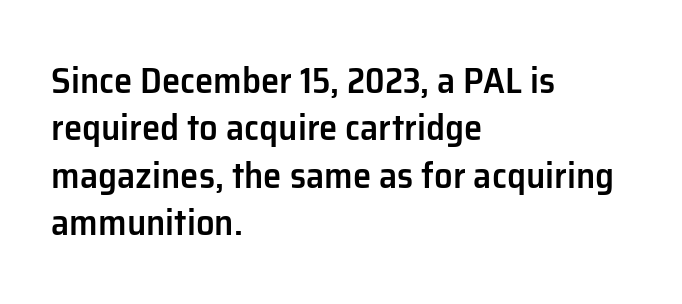
{"serif": "no", "italic": "no", "bold": "semi", "weight": "semibold", "width": "normal", "stroke_contrast": "low", "x_height": "medium", "monospaced": "no", "underline": "no", "align": "left", "line_spacing": "normal", "line_spacing_ratio": 1.28, "letter_spacing": "normal", "letter_spacing_em": 0.0, "glyph_px": 37}
